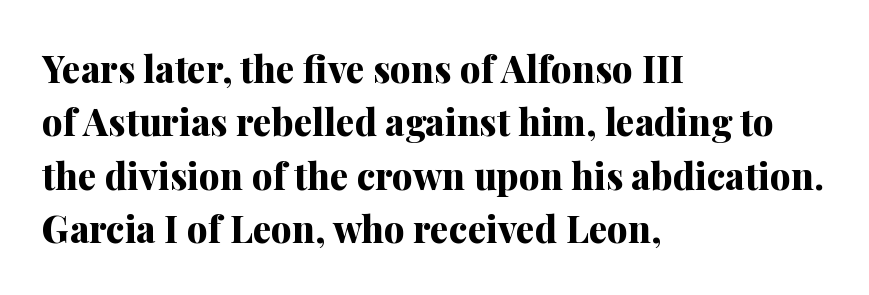
{"serif": "yes", "italic": "no", "bold": "yes", "weight": "bold", "width": "normal", "stroke_contrast": "medium", "x_height": "medium", "monospaced": "no", "underline": "no", "align": "left", "line_spacing": "normal", "line_spacing_ratio": 1.44, "letter_spacing": "normal", "letter_spacing_em": 0.0, "glyph_px": 37}
